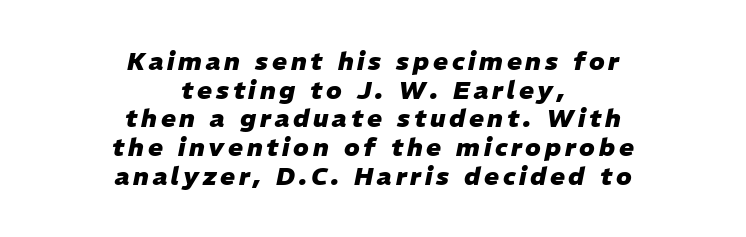
{"italic": "yes", "lean": "right", "slant_degrees": 11, "bold": "yes", "underline": "no", "align": "center", "line_spacing": "tight", "line_spacing_ratio": 1.15, "glyph_px": 25}
